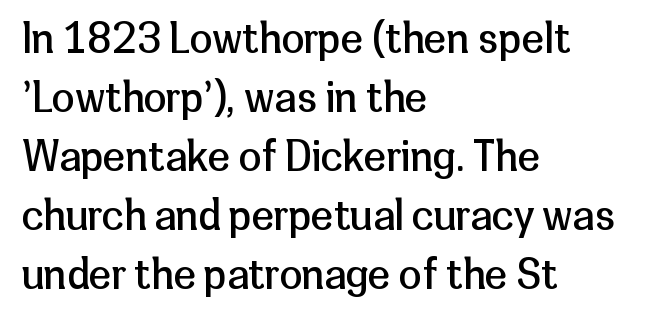
Q: Is the text bold? A: No.
Q: Is the text italic (slanted)? A: No, it is upright.
Q: Is the typeface a serif or a sans-serif typeface? A: Sans-serif.
Q: Is the text underlined? A: No.
Q: How is the paragraph aligned? A: Left-aligned.
Q: Is the spacing between letters normal or unusually wide? A: Normal.
Q: Is the spacing between lines tight, normal or loose? A: Normal.
Q: Width (condensed, normal, or wide)? A: Normal.
Q: Stroke contrast? A: Low.
Q: x-height? A: Medium.
Q: Monospaced? A: No.
